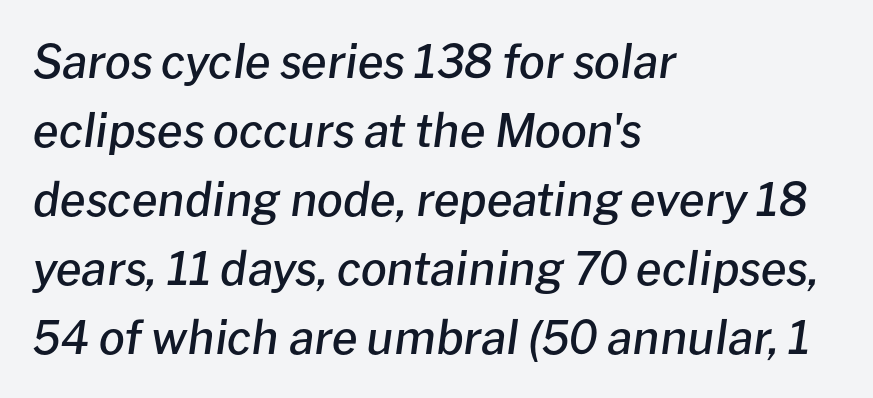
Q: Is the text bold? A: Semi-bold.
Q: Is the text italic (slanted)? A: Yes, it leans right by about 8 degrees.
Q: Is the text underlined? A: No.
Q: How is the paragraph aligned? A: Left-aligned.
Q: Is the spacing between letters normal or unusually wide? A: Normal.
Q: Is the spacing between lines tight, normal or loose? A: Normal.
Q: Width (condensed, normal, or wide)? A: Normal.
Q: Stroke contrast? A: Low.
Q: x-height? A: Medium.
Q: Monospaced? A: No.
